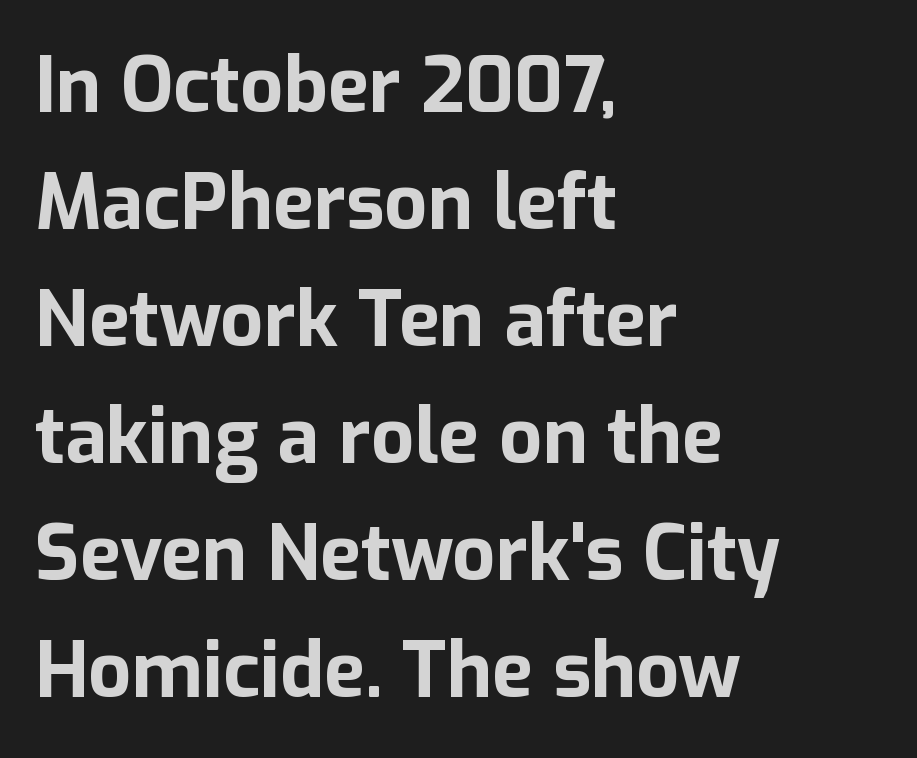
The image shows 76 px bold sans-serif type, upright; set left-aligned, normal line spacing (1.54x), normal letter spacing, not underlined; low stroke contrast and a medium x-height.
